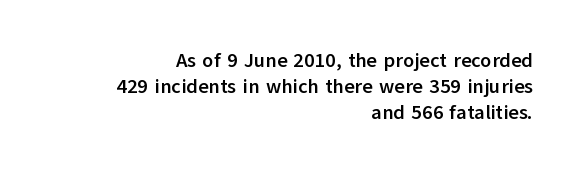
Does the leading feel generous? No, just average. It's the straight-up-and-down kind of type. All the whitespace from short lines collects on the left. A clean baseline with only descenders dipping below it.
